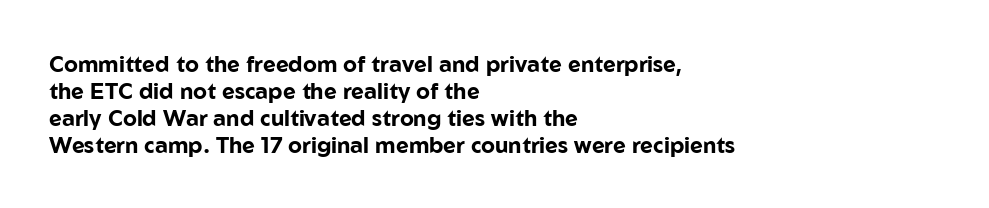
{"italic": "no", "bold": "yes", "underline": "no", "align": "left", "line_spacing_ratio": 1.22, "letter_spacing": "normal", "letter_spacing_em": 0.0, "glyph_px": 22}
